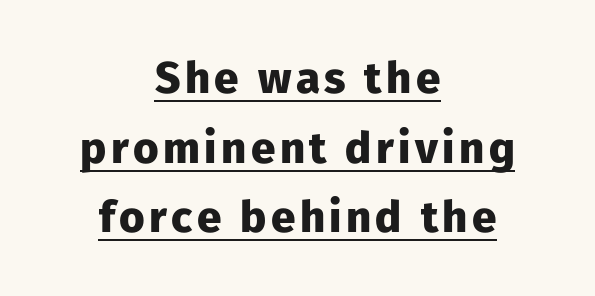
{"serif": "no", "italic": "no", "bold": "yes", "weight": "heavy", "width": "normal", "stroke_contrast": "low", "x_height": "medium", "monospaced": "no", "underline": "yes", "align": "center", "line_spacing": "normal", "line_spacing_ratio": 1.58, "glyph_px": 44}
